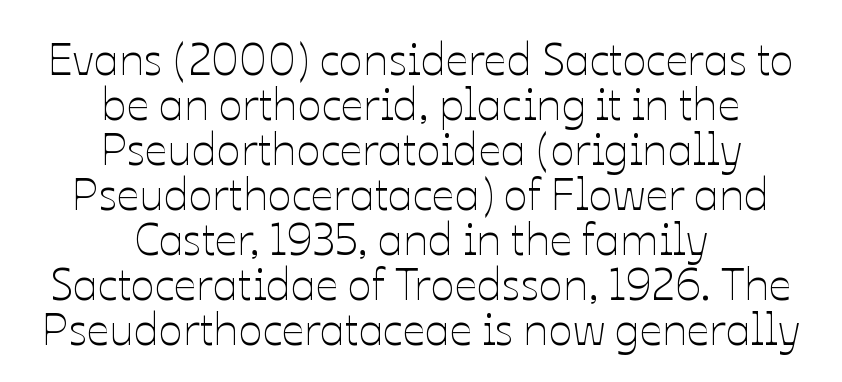
The lettering holds an erect, upright posture throughout. The line texture is even and compact thanks to regular tracking. Nothing heavy about these letters — not bold at all. Layout note: lines centered.
